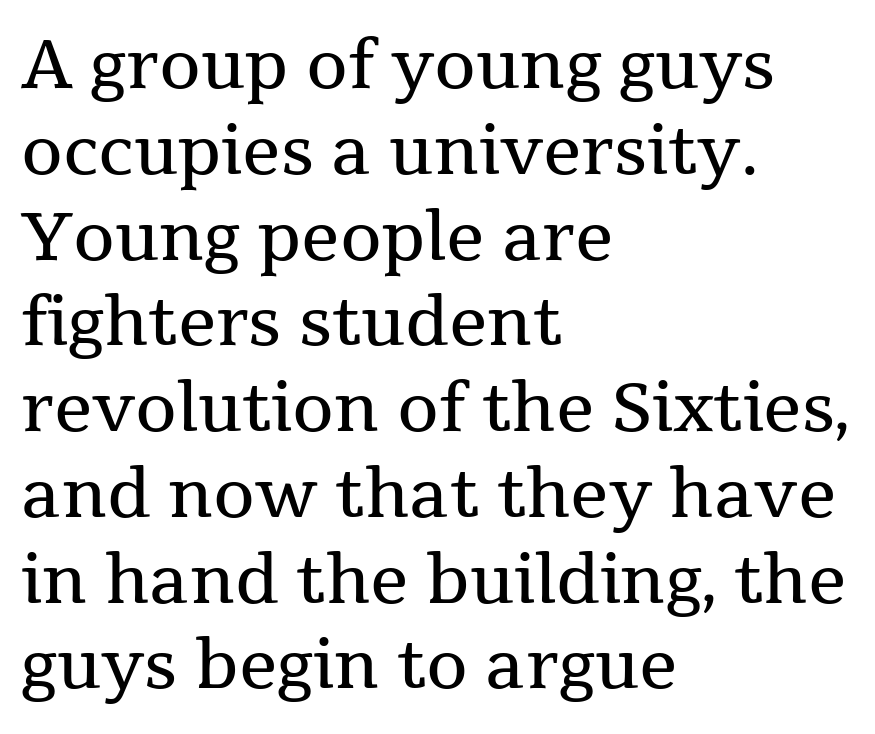
The image shows 67 px regular-weight serif type, upright; set left-aligned, normal line spacing (1.28x), normal letter spacing, not underlined; medium stroke contrast and a medium x-height.
